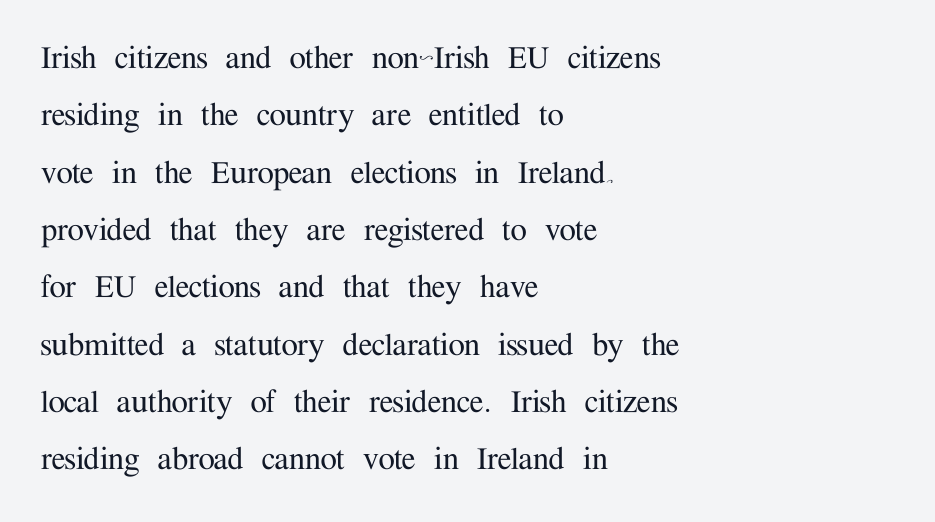
Q: Is the text italic (slanted)? A: No, it is upright.
Q: Is the typeface a serif or a sans-serif typeface? A: Serif.
Q: Is the text underlined? A: No.
Q: How is the paragraph aligned? A: Left-aligned.
Q: Is the spacing between letters normal or unusually wide? A: Normal.
Q: Is the spacing between lines tight, normal or loose? A: Normal.
Q: Width (condensed, normal, or wide)? A: Normal.
Q: Stroke contrast? A: Medium.
Q: x-height? A: Medium.
Q: Monospaced? A: No.
